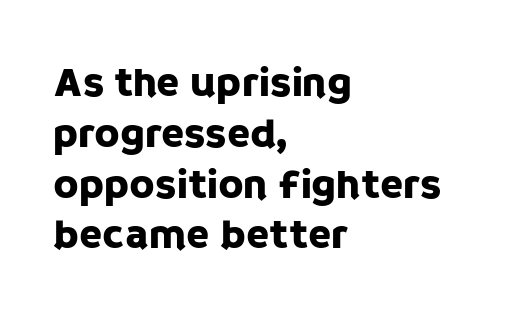
{"serif": "no", "italic": "no", "width": "normal", "stroke_contrast": "low", "x_height": "large", "monospaced": "no", "underline": "no", "align": "left", "line_spacing_ratio": 1.21, "letter_spacing": "normal", "letter_spacing_em": 0.0, "glyph_px": 42}
